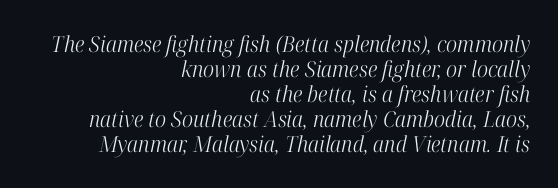
The image shows 22 px text type, italic (leaning right); set right-aligned, tight line spacing (1.14x), normal letter spacing, not underlined.
